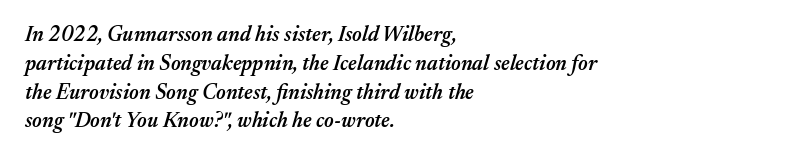
Line spacing here is normal. Here the glyphs are tracked normally, forming tight word shapes. Stems and bowls a touch heavier than normal — semibold. This rendering uses left alignment, leaving the right contour irregular. Every character sits at an angle, as italics do. Rule under the text: the space is simply empty.
